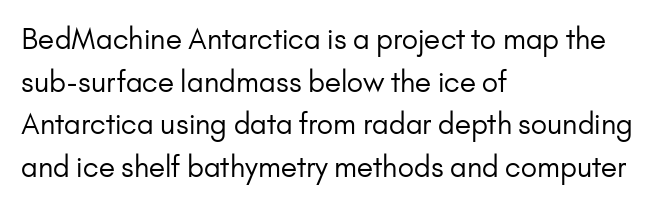
The image shows 28 px regular-weight sans-serif type, upright; set left-aligned, normal line spacing (1.52x), normal letter spacing, not underlined; low stroke contrast and a small x-height.
